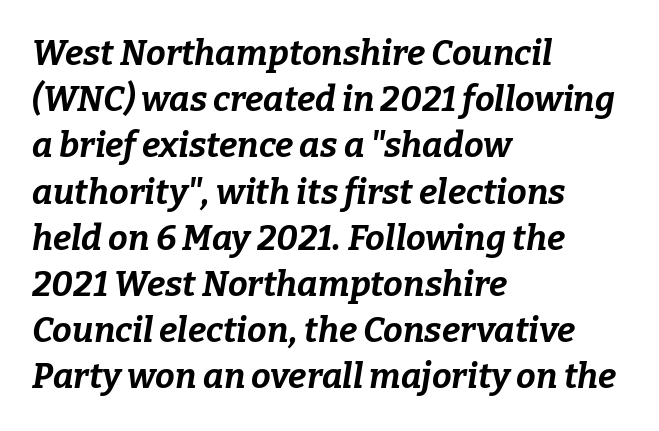
The image shows 35 px bold type, italic (leaning right); set left-aligned, normal line spacing (1.32x), normal letter spacing, not underlined; low stroke contrast and a medium x-height.
